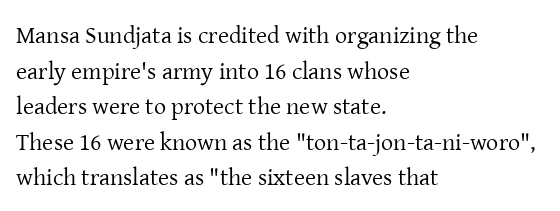
No italicization has been applied; the sample stays upright. Each line starts at the same left margin while the right side varies. Weight: regular or lighter. Compared with typical paragraphs, the rows here are spaced about the same. No extra tracking has been applied to these lines. Any mark beneath the type? The region is blank.
